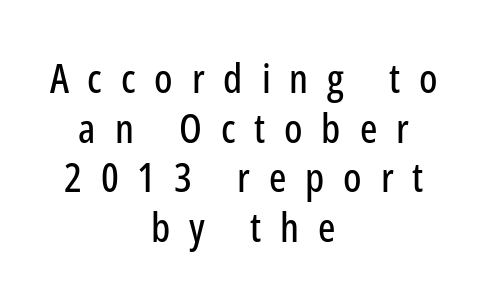
The specimen reads as upright at a glance. These lines are rendered in a variable-pitch font. These lines are composed in type without serifs. The paragraph shown floats in the horizontal middle.
